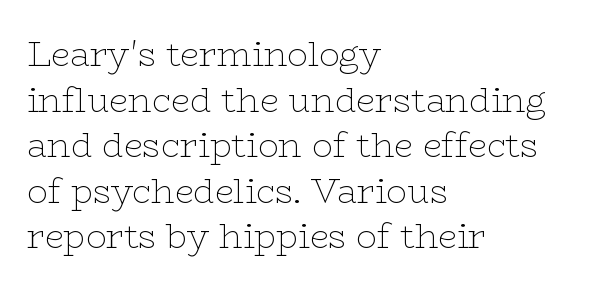
Q: Is the text bold? A: No.
Q: Is the text italic (slanted)? A: No, it is upright.
Q: Is the typeface a serif or a sans-serif typeface? A: Serif.
Q: Is the text underlined? A: No.
Q: How is the paragraph aligned? A: Left-aligned.
Q: Is the spacing between letters normal or unusually wide? A: Normal.
Q: Is the spacing between lines tight, normal or loose? A: Normal.
Q: Width (condensed, normal, or wide)? A: Wide.
Q: Stroke contrast? A: Low.
Q: x-height? A: Medium.
Q: Monospaced? A: No.
